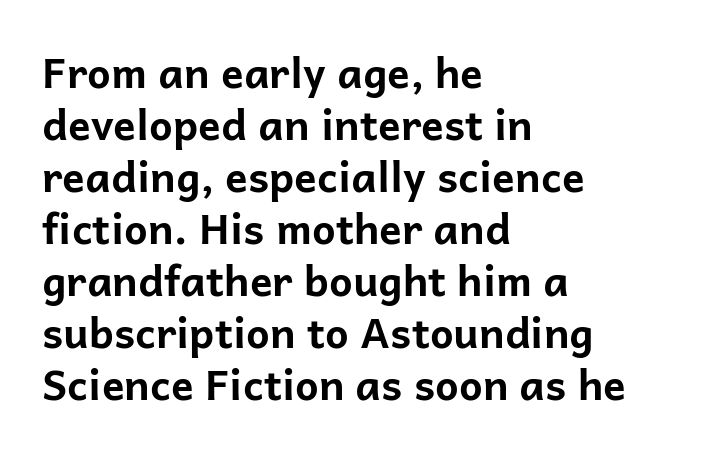
{"serif": "no", "italic": "no", "bold": "yes", "weight": "bold", "width": "normal", "stroke_contrast": "low", "x_height": "medium", "monospaced": "no", "underline": "no", "align": "left", "line_spacing_ratio": 1.24, "letter_spacing": "normal", "letter_spacing_em": 0.0, "glyph_px": 42}
